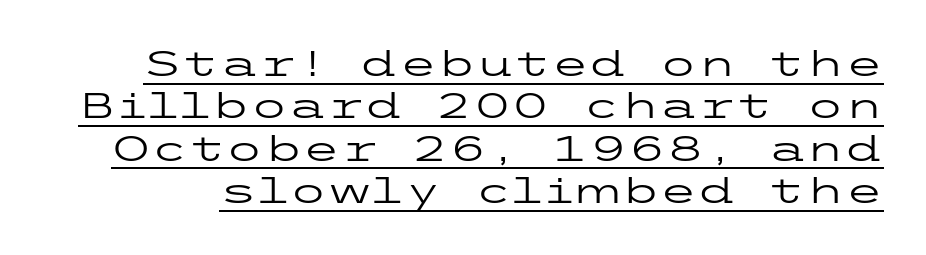
{"serif": "no", "italic": "no", "bold": "no", "weight": "regular", "width": "wide", "stroke_contrast": "low", "x_height": "medium", "underline": "yes", "line_spacing_ratio": 1.21, "letter_spacing": "normal", "letter_spacing_em": 0.0, "glyph_px": 35}
